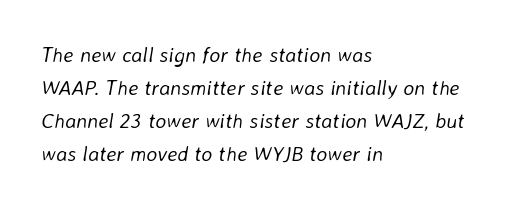
The image shows 21 px text type, italic (leaning right); set left-aligned, normal line spacing (1.57x), normal letter spacing, not underlined.
